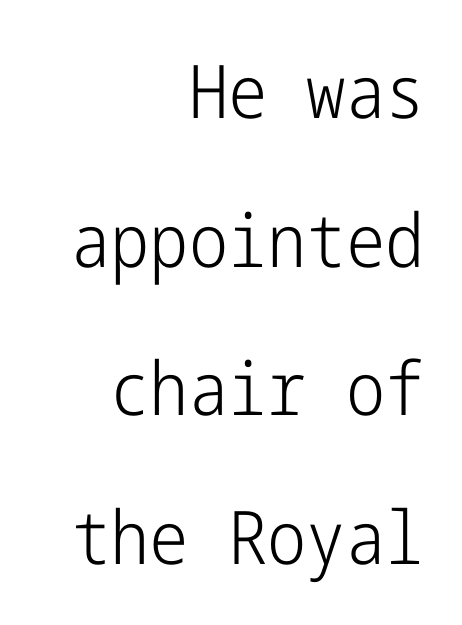
Q: Is the text bold? A: No.
Q: Is the text italic (slanted)? A: No, it is upright.
Q: Is the typeface a serif or a sans-serif typeface? A: Sans-serif.
Q: Is the text underlined? A: No.
Q: How is the paragraph aligned? A: Right-aligned.
Q: Is the spacing between letters normal or unusually wide? A: Normal.
Q: Is the spacing between lines tight, normal or loose? A: Loose.
Q: Width (condensed, normal, or wide)? A: Condensed.
Q: Stroke contrast? A: Low.
Q: x-height? A: Medium.
